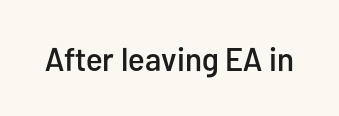
{"serif": "no", "italic": "no", "width": "condensed", "stroke_contrast": "low", "x_height": "medium", "monospaced": "no", "underline": "no", "letter_spacing": "normal", "letter_spacing_em": 0.0, "glyph_px": 33}
